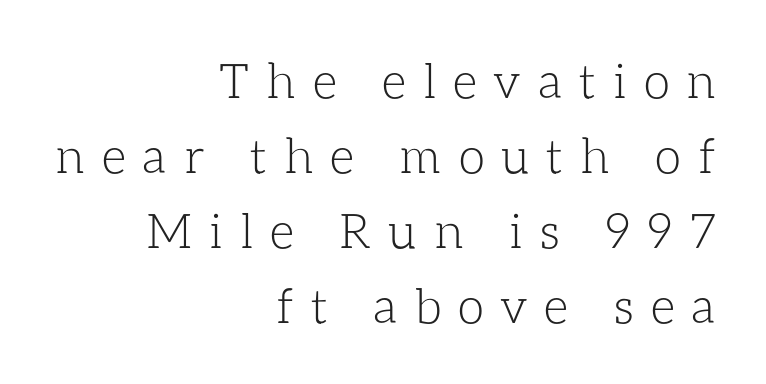
Horizontal bands of white between lines are of average thickness. Think of a printed novel: that variable character pitch is what you see here. The letterforms stand isolated, each surrounded by extra space. The rag falls on the left side of this text block. Is this a heavy cut? Hardly; it is regular or lighter.
